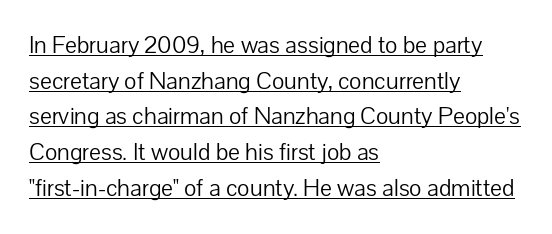
The image shows 25 px text type, upright; set left-aligned, normal line spacing (1.43x), normal letter spacing, underlined.
